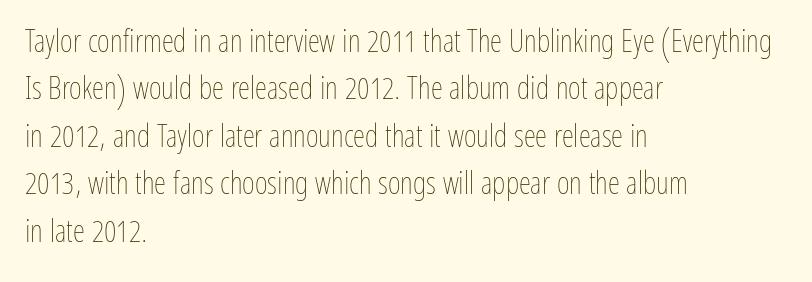
Proportional: the letters do not fall into vertical columns. Stems here are at most as thick as an everyday book face. The passage shown is not underscored anywhere. The specimen reads as upright at a glance. There is no visible air inserted between adjacent glyphs.
